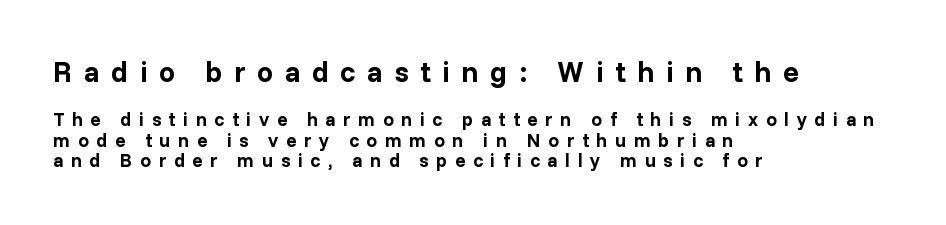
Q: Is the text bold? A: Yes.
Q: Is the text italic (slanted)? A: No, it is upright.
Q: Is the typeface a serif or a sans-serif typeface? A: Sans-serif.
Q: Is the text underlined? A: No.
Q: How is the paragraph aligned? A: Left-aligned.
Q: Is the spacing between letters normal or unusually wide? A: Unusually wide.
Q: Is the spacing between lines tight, normal or loose? A: Tight.
Q: Which block of text is set in a larger size, the first (top) or the second (bottom)? A: The first (top) one.
Q: Width (condensed, normal, or wide)? A: Normal.
Q: Stroke contrast? A: Low.
Q: x-height? A: Medium.
Q: Monospaced? A: No.
